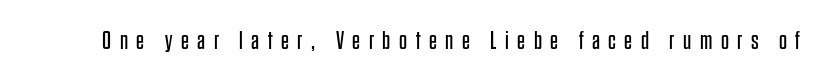
Q: Is the text bold? A: No.
Q: Is the text italic (slanted)? A: No, it is upright.
Q: Is the text underlined? A: No.
Q: Is the spacing between letters normal or unusually wide? A: Unusually wide.
